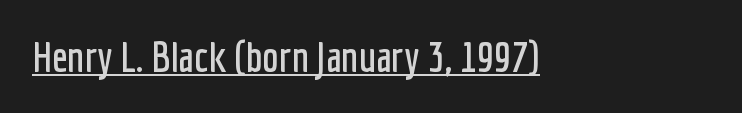
You can tell from the bare stems that sans-serif type was used. What decoration does the sample have? An underline. Tracking value appears to be zero — textbook default spacing. In CSS terms this would be text-align: left.
